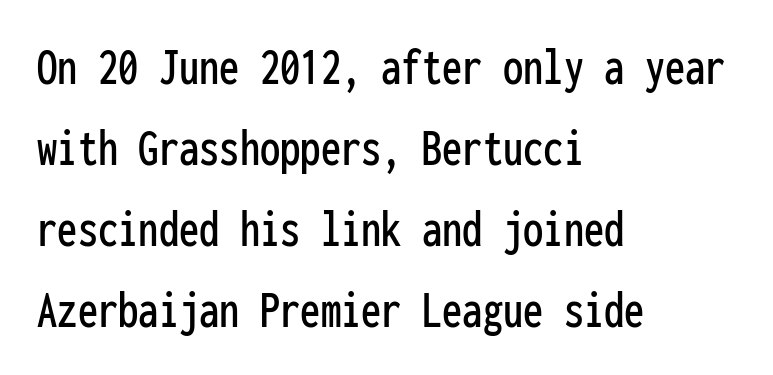
{"serif": "no", "italic": "no", "width": "condensed", "stroke_contrast": "low", "x_height": "medium", "monospaced": "yes", "underline": "no", "align": "left", "line_spacing": "normal", "line_spacing_ratio": 1.5, "letter_spacing": "normal", "letter_spacing_em": 0.0, "glyph_px": 54}
